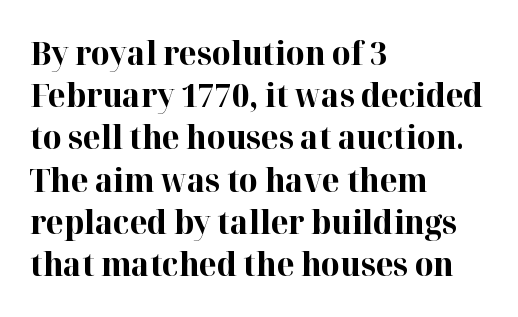
Q: Is the text bold? A: Yes.
Q: Is the text italic (slanted)? A: No, it is upright.
Q: Is the typeface a serif or a sans-serif typeface? A: Serif.
Q: Is the text underlined? A: No.
Q: How is the paragraph aligned? A: Left-aligned.
Q: Is the spacing between letters normal or unusually wide? A: Normal.
Q: Is the spacing between lines tight, normal or loose? A: Normal.
Q: Width (condensed, normal, or wide)? A: Normal.
Q: Stroke contrast? A: High.
Q: x-height? A: Medium.
Q: Monospaced? A: No.
